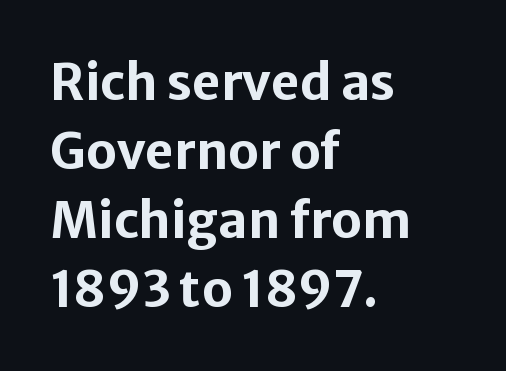
Q: Is the text bold? A: Yes.
Q: Is the text italic (slanted)? A: No, it is upright.
Q: Is the typeface a serif or a sans-serif typeface? A: Sans-serif.
Q: Is the text underlined? A: No.
Q: How is the paragraph aligned? A: Left-aligned.
Q: Is the spacing between letters normal or unusually wide? A: Normal.
Q: Is the spacing between lines tight, normal or loose? A: Normal.
Q: Width (condensed, normal, or wide)? A: Normal.
Q: Stroke contrast? A: Low.
Q: x-height? A: Medium.
Q: Monospaced? A: No.
